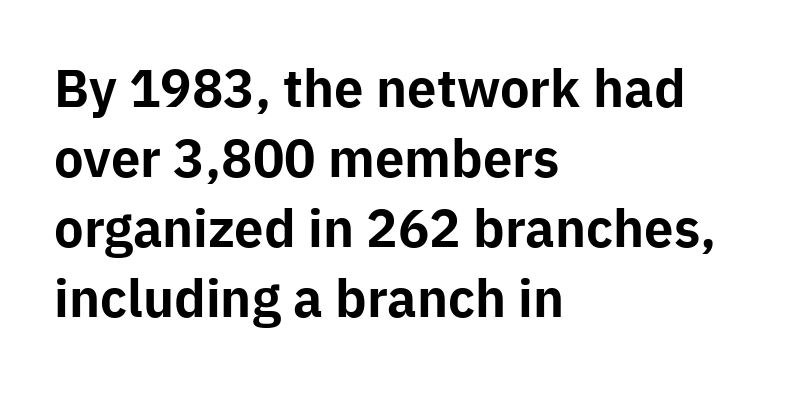
The image shows 50 px bold sans-serif type, upright; set left-aligned, normal line spacing (1.4x), normal letter spacing, not underlined; low stroke contrast and a medium x-height.
